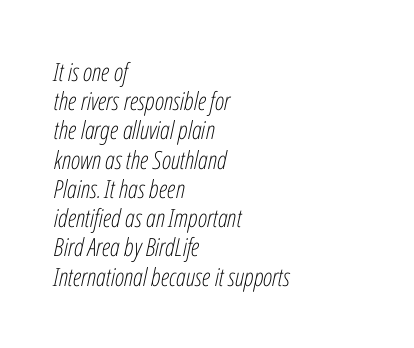
{"italic": "yes", "lean": "right", "slant_degrees": 12, "bold": "no", "underline": "no", "align": "left", "line_spacing_ratio": 1.17, "letter_spacing": "normal", "letter_spacing_em": 0.0, "glyph_px": 25}
